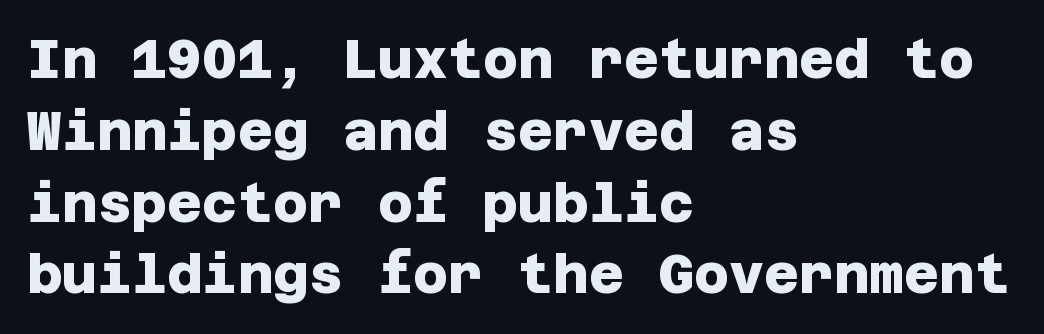
Chunky letters — that's bold for sure. The compositor pushed each line to the left boundary. Stroke terminals: plain, sans-serif. Tracking here is standard; glyphs follow each other at the usual distance.
